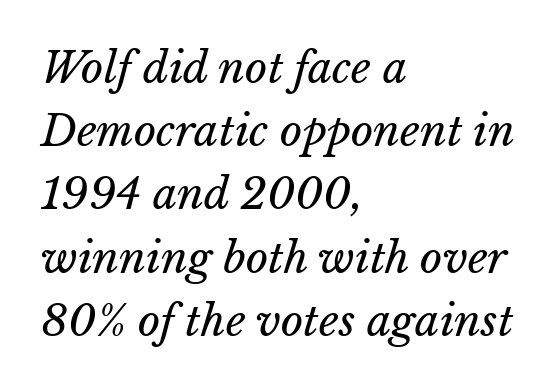
The image shows 43 px regular-weight type; set left-aligned, normal line spacing (1.47x), normal letter spacing, not underlined; low stroke contrast and a medium x-height.
